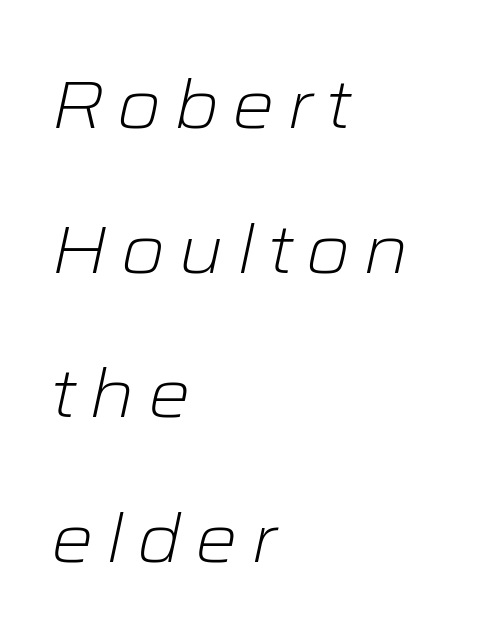
The image shows 67 px light, wide type, italic (leaning right); set left-aligned, loose line spacing (2.16x), not underlined; low stroke contrast and a medium x-height.
